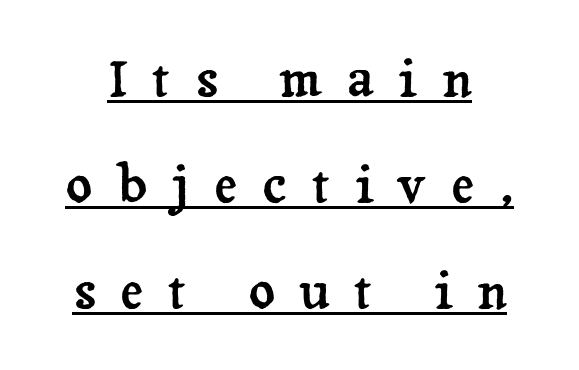
Q: Is the text italic (slanted)? A: No, it is upright.
Q: Is the typeface a serif or a sans-serif typeface? A: Serif.
Q: Is the text underlined? A: Yes.
Q: Is the spacing between letters normal or unusually wide? A: Unusually wide.
Q: Is the spacing between lines tight, normal or loose? A: Loose.
Q: Width (condensed, normal, or wide)? A: Normal.
Q: Stroke contrast? A: Low.
Q: x-height? A: Medium.
Q: Monospaced? A: No.
